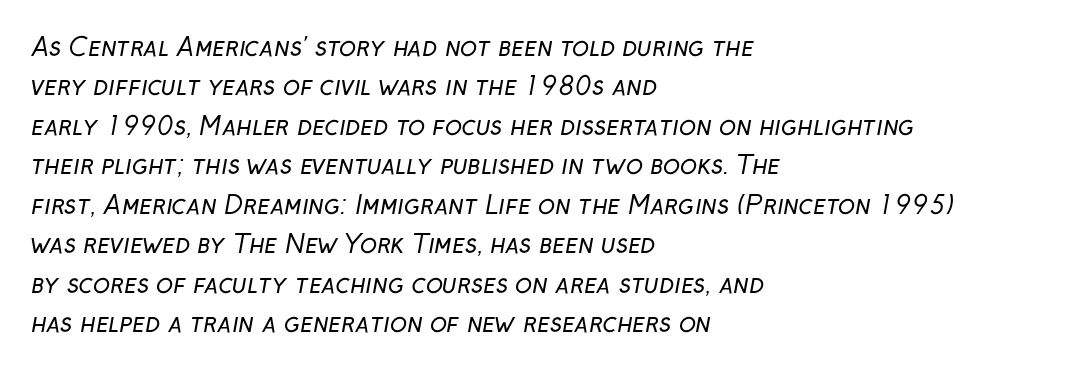
Descenders are the only things crossing below the line. Unbolded letterforms with no extra heft. The rows are spaced the way most documents space them. Where is the straight margin? On the left.
